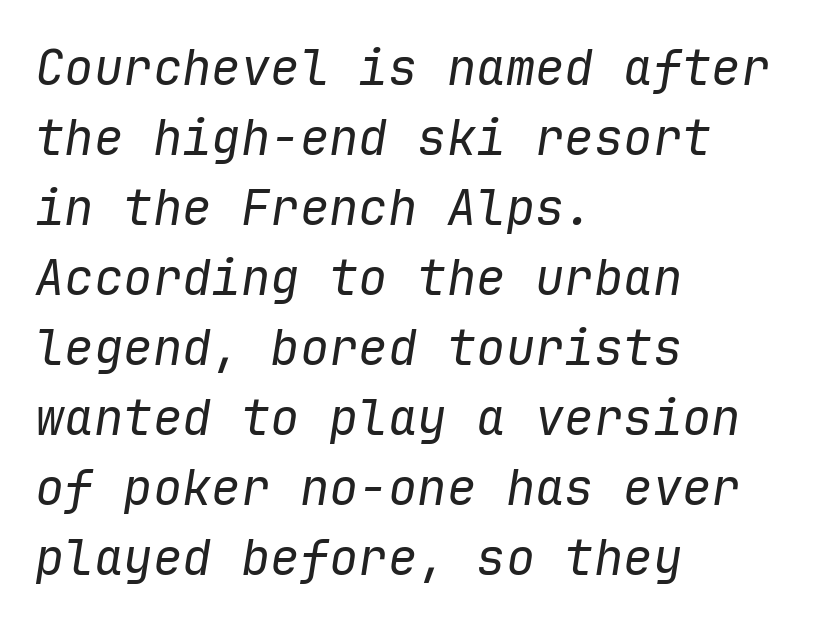
The image shows 49 px regular-weight type, italic (leaning right), monospaced; set left-aligned, normal line spacing (1.43x), normal letter spacing, not underlined; low stroke contrast and a medium x-height.
